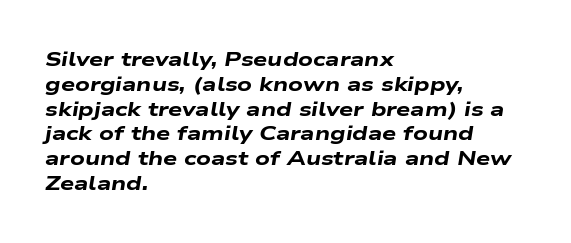
Q: Is the text bold? A: Yes.
Q: Is the text italic (slanted)? A: Yes, it leans right by about 9 degrees.
Q: Is the text underlined? A: No.
Q: How is the paragraph aligned? A: Left-aligned.
Q: Is the spacing between letters normal or unusually wide? A: Normal.
